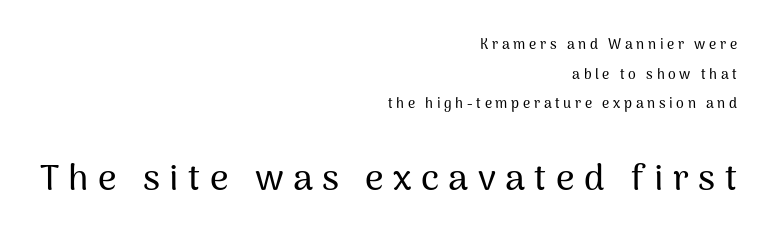
The letters advance in unequal steps, a hallmark of proportional type. The horizontal fit of the characters is loose and conspicuously gappy. Horizontal alignment here is rightward, an uncommon choice for prose. The line-height multiplier appears high, well above default. These two chunks differ in scale, with the bottom chunk taking the larger measure.
